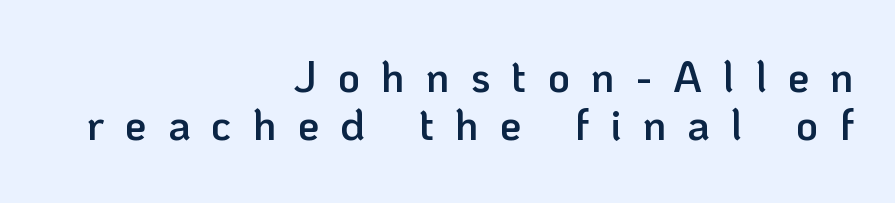
Q: Is the text bold? A: Semi-bold.
Q: Is the text italic (slanted)? A: No, it is upright.
Q: Is the typeface a serif or a sans-serif typeface? A: Sans-serif.
Q: Is the text underlined? A: No.
Q: How is the paragraph aligned? A: Right-aligned.
Q: Is the spacing between letters normal or unusually wide? A: Unusually wide.
Q: Is the spacing between lines tight, normal or loose? A: Tight.
Q: Width (condensed, normal, or wide)? A: Normal.
Q: Stroke contrast? A: Low.
Q: x-height? A: Medium.
Q: Monospaced? A: No.
